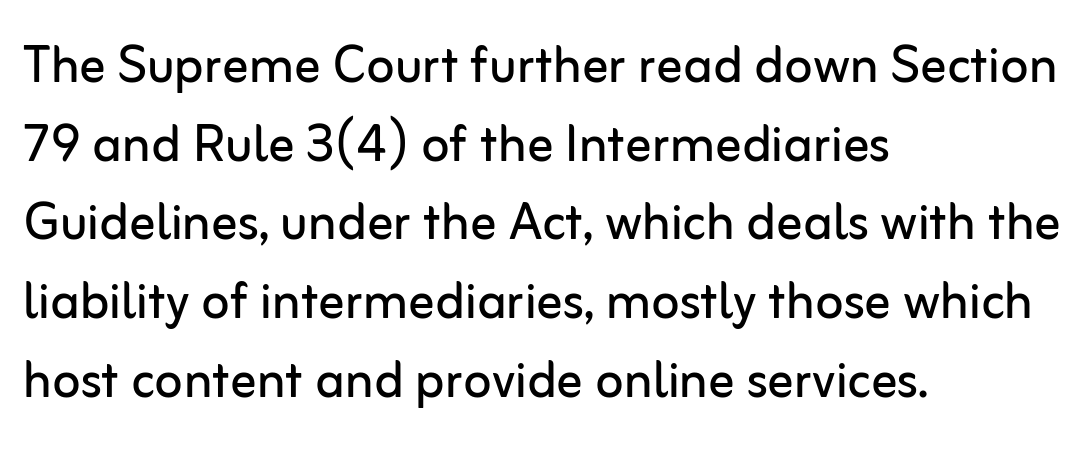
The glyphs in this specimen are sans serif. The font sits on the lighter half of the weight spectrum, regular included. The strip under each line holds only bare page. Characters follow at the spacing the type designer built in. Each letter keeps its own natural width here, so spacing adapts to shape. Alignment: flush left.
